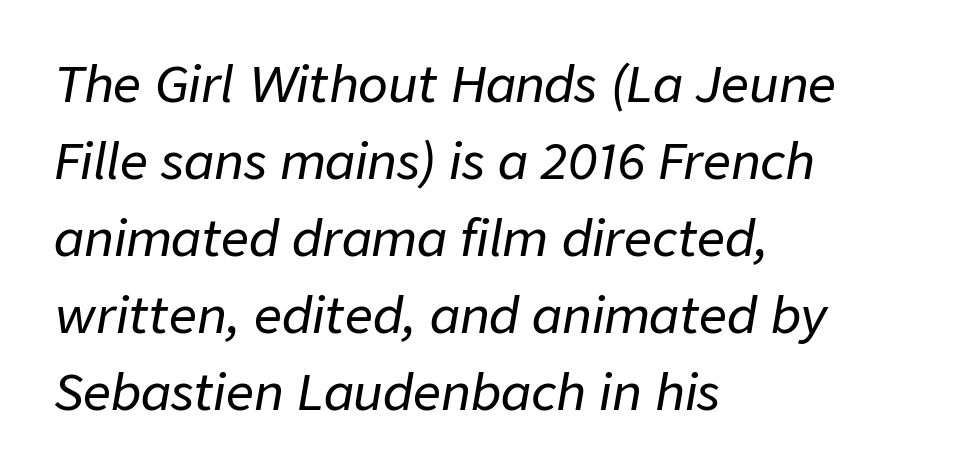
Compared with ordinary roman type, these characters are visibly tilted. The baseline area is clear. Do the characters align in a grid? No, the font is proportional. Which margin do the lines hug? The left one — the right edge is uneven. A typesetter would call this zero additional tracking. Summary of vertical rhythm: regular, with standard interline spacing.
